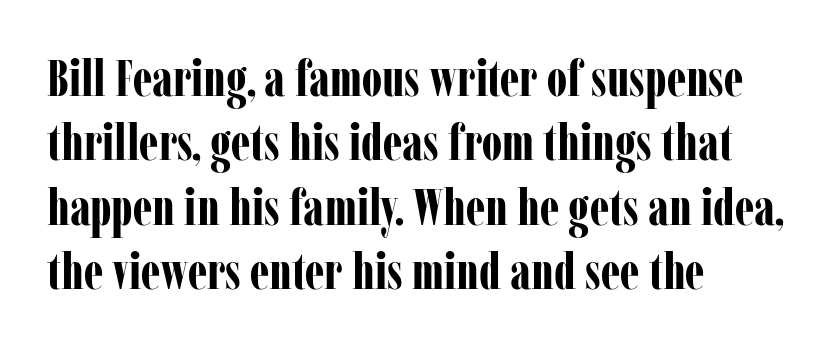
Q: Is the text bold? A: Yes.
Q: Is the text italic (slanted)? A: No, it is upright.
Q: Is the typeface a serif or a sans-serif typeface? A: Serif.
Q: Is the text underlined? A: No.
Q: How is the paragraph aligned? A: Left-aligned.
Q: Is the spacing between letters normal or unusually wide? A: Normal.
Q: Is the spacing between lines tight, normal or loose? A: Normal.
Q: Width (condensed, normal, or wide)? A: Condensed.
Q: Stroke contrast? A: Low.
Q: x-height? A: Medium.
Q: Monospaced? A: No.
